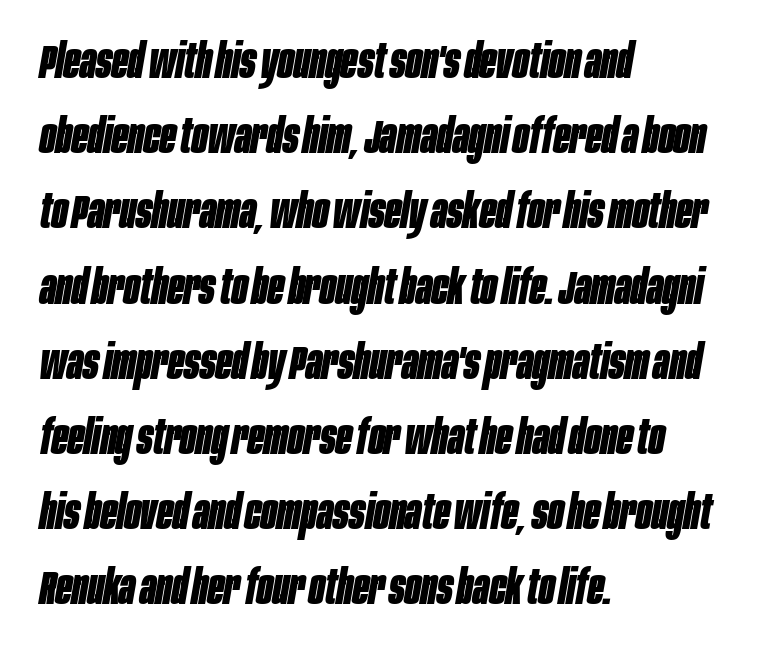
One glance says typical: line gaps are just what's usual. The string is rendered with underlining switched off. Each letter keeps its own natural width here, so spacing adapts to shape. How are the letters spaced? Ordinarily, with no added tracking. The paragraph shown leans on its left margin. The letters are slanted; this is an italic face.
